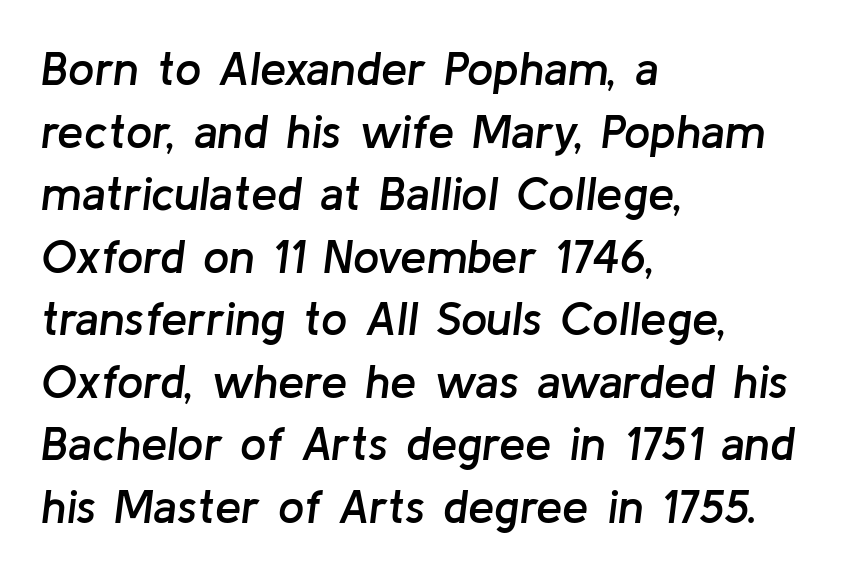
Q: Is the text bold? A: Semi-bold.
Q: Is the text italic (slanted)? A: Yes, it leans right by about 8 degrees.
Q: Is the text underlined? A: No.
Q: How is the paragraph aligned? A: Left-aligned.
Q: Is the spacing between letters normal or unusually wide? A: Normal.
Q: Is the spacing between lines tight, normal or loose? A: Normal.
Q: Width (condensed, normal, or wide)? A: Normal.
Q: Stroke contrast? A: Low.
Q: x-height? A: Medium.
Q: Monospaced? A: No.
